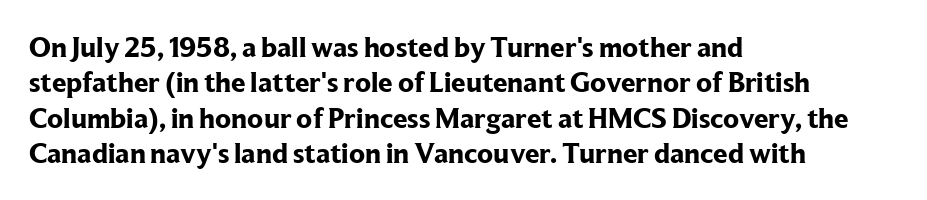
{"serif": "yes", "italic": "no", "bold": "yes", "weight": "bold", "width": "normal", "stroke_contrast": "low", "x_height": "medium", "monospaced": "no", "underline": "no", "align": "left", "line_spacing_ratio": 1.22, "letter_spacing": "normal", "letter_spacing_em": 0.0, "glyph_px": 29}
